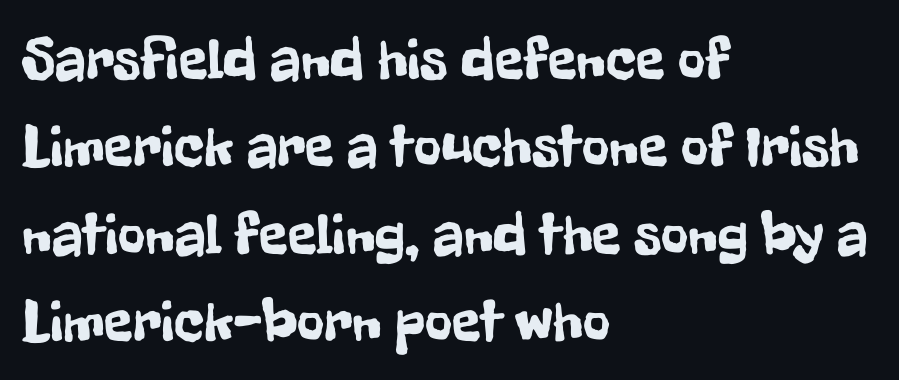
{"serif": "no", "italic": "no", "width": "condensed", "stroke_contrast": "low", "x_height": "medium", "monospaced": "no", "underline": "no", "align": "left", "line_spacing": "normal", "line_spacing_ratio": 1.48, "letter_spacing": "normal", "letter_spacing_em": 0.0, "glyph_px": 59}
